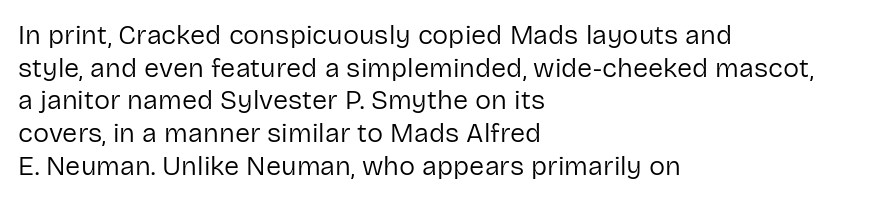
The image shows 27 px text type, upright; set left-aligned, line spacing 1.21x, normal letter spacing, not underlined.
